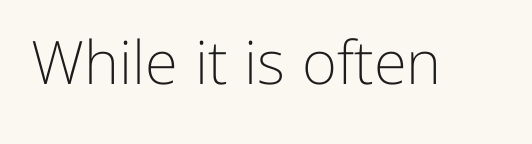
Q: Is the text bold? A: No.
Q: Is the text italic (slanted)? A: No, it is upright.
Q: Is the typeface a serif or a sans-serif typeface? A: Sans-serif.
Q: Is the text underlined? A: No.
Q: Is the spacing between letters normal or unusually wide? A: Normal.
Q: Width (condensed, normal, or wide)? A: Normal.
Q: Stroke contrast? A: Low.
Q: x-height? A: Medium.
Q: Monospaced? A: No.
